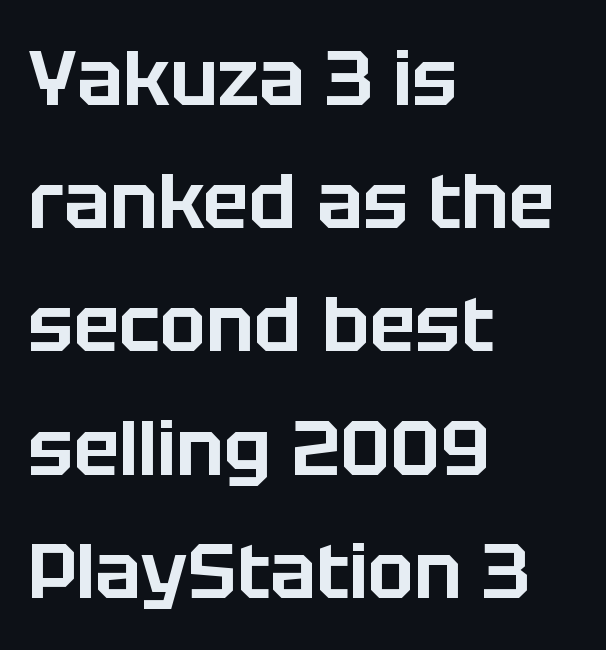
Horizontal bands of white between lines are of average thickness. Designer's note — italics off, roman on. Look at the tracking — it's just the regular setting, nothing added. Is the block centered? No — it sits flush against the left margin. Proportional: the letters do not fall into vertical columns. Each letter's strokes conclude bluntly, with no projecting serifs.
